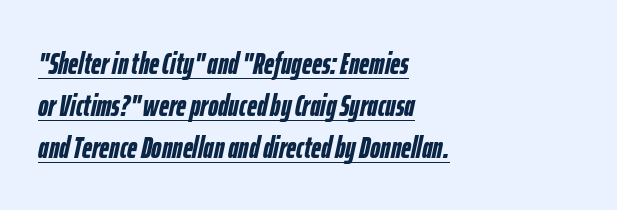
The letters sit at their default tracking, neither squeezed nor spread. Does the weight exceed regular? Yes, all the way to bold. Think of a printed novel: that variable character pitch is what you see here. Observe the lean: these are italic letterforms. The leading is moderate, giving the passage an even texture.
